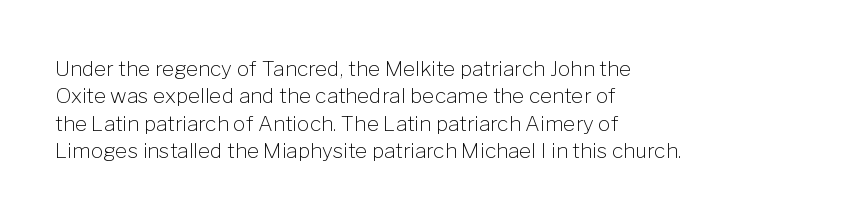
The image shows 21 px text type, upright; set left-aligned, normal line spacing (1.3x), normal letter spacing, not underlined.
